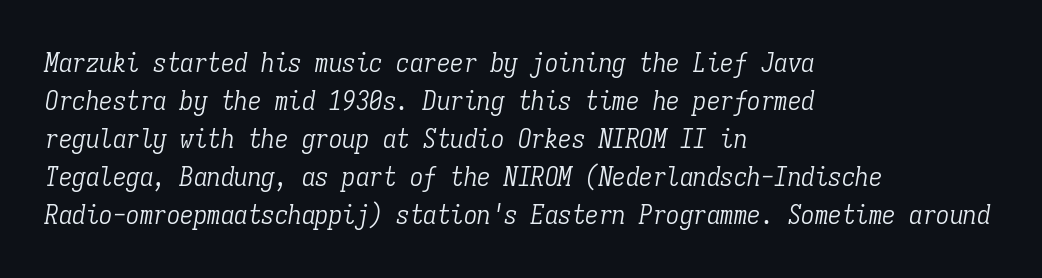
The image shows 27 px text type, italic (leaning right); set left-aligned, normal line spacing (1.41x), normal letter spacing, not underlined.
